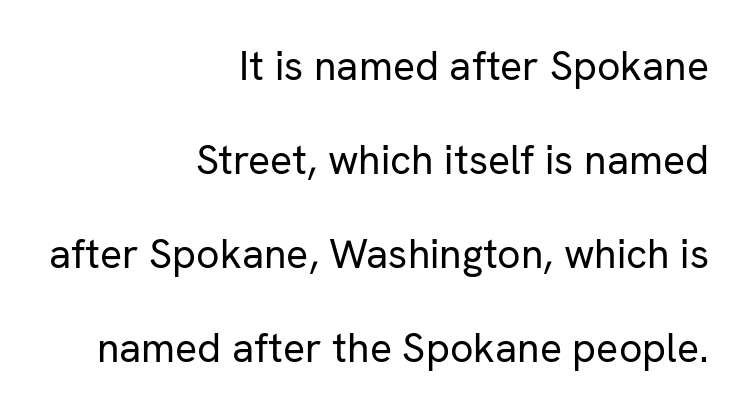
The image shows 41 px regular-weight sans-serif type, upright; set right-aligned, loose line spacing (2.29x), normal letter spacing, not underlined; low stroke contrast and a medium x-height.
